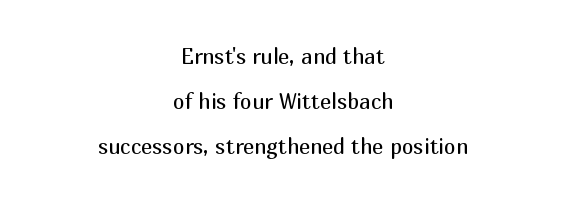
No extra ink here — the face is not bold. This sample uses plain, unmodified letter spacing. Any mark beneath the type? The region is blank. A roman cut, with each character standing at attention. Each new line begins a long way beneath the previous one.
